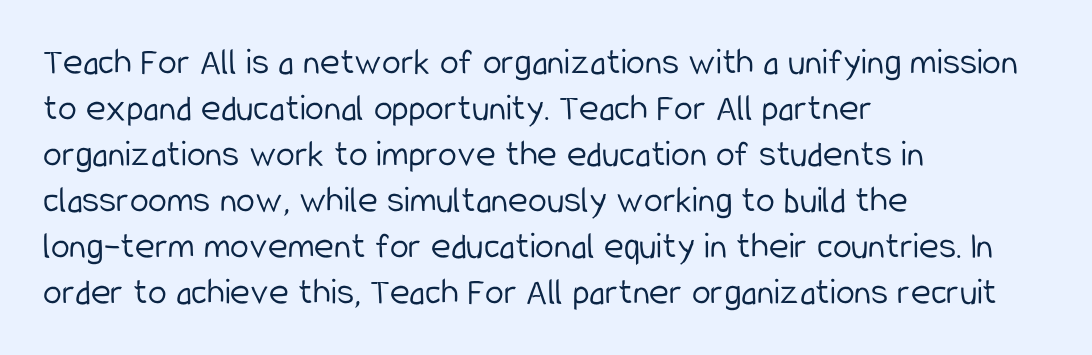
Q: Is the text bold? A: No.
Q: Is the text italic (slanted)? A: No, it is upright.
Q: Is the typeface a serif or a sans-serif typeface? A: Sans-serif.
Q: Is the text underlined? A: No.
Q: How is the paragraph aligned? A: Left-aligned.
Q: Is the spacing between letters normal or unusually wide? A: Normal.
Q: Width (condensed, normal, or wide)? A: Condensed.
Q: Stroke contrast? A: Low.
Q: x-height? A: Medium.
Q: Monospaced? A: No.
